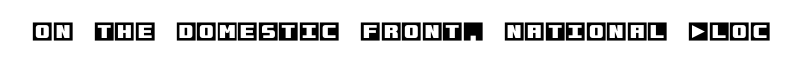
Every character sits straight up, as roman type does. The string is rendered with underlining switched off. Students, note that the glyphs here touch the page at normal intervals.
